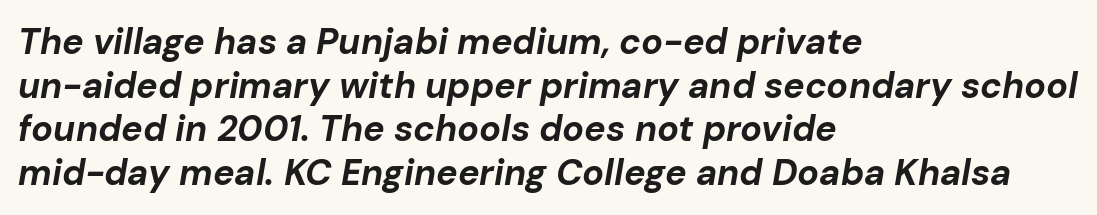
The image shows 36 px bold type, italic (leaning right); set left-aligned, line spacing 1.21x, normal letter spacing, not underlined; low stroke contrast and a medium x-height.
